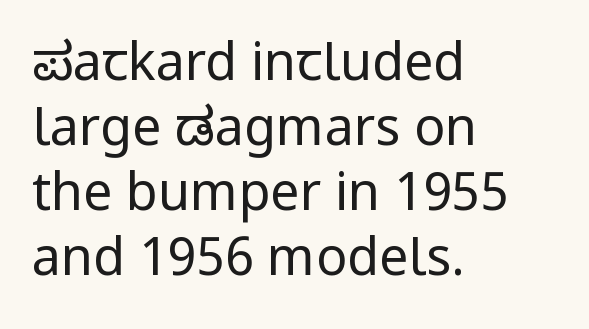
Q: Is the text bold? A: No.
Q: Is the text italic (slanted)? A: No, it is upright.
Q: Is the typeface a serif or a sans-serif typeface? A: Sans-serif.
Q: Is the text underlined? A: No.
Q: How is the paragraph aligned? A: Left-aligned.
Q: Is the spacing between letters normal or unusually wide? A: Normal.
Q: Is the spacing between lines tight, normal or loose? A: Normal.
Q: Width (condensed, normal, or wide)? A: Condensed.
Q: Stroke contrast? A: Low.
